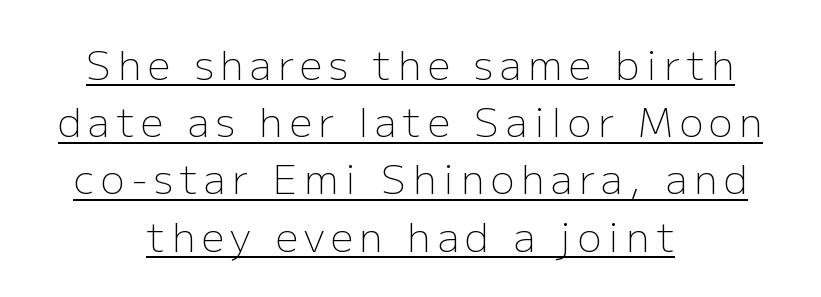
The image shows 40 px light sans-serif type, upright; set centered, normal line spacing (1.43x), underlined; low stroke contrast and a medium x-height.
